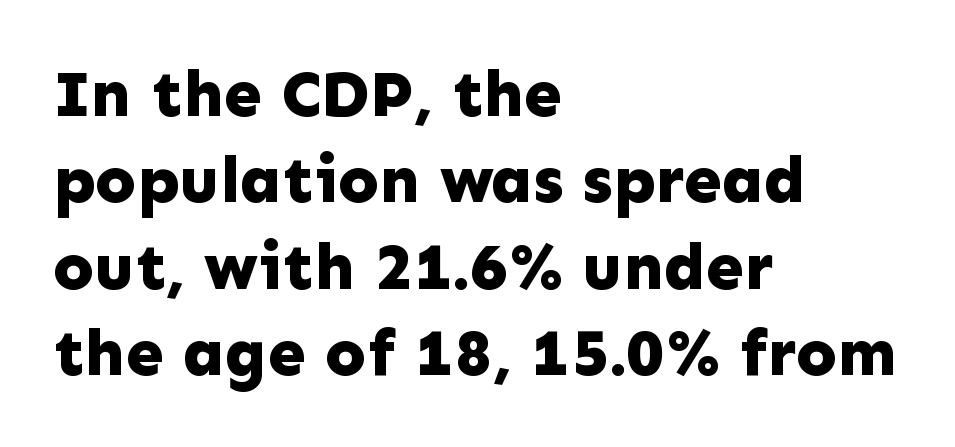
Is there any slant? The stems are plumb. The passage shown is typeset with a sans-serif family. Proportional: the letters do not fall into vertical columns. Caption: multi-line text, flush left, ragged right. How heavy is the stroke? Heavy — this is a bold. Tracking here is standard; glyphs follow each other at the usual distance.
